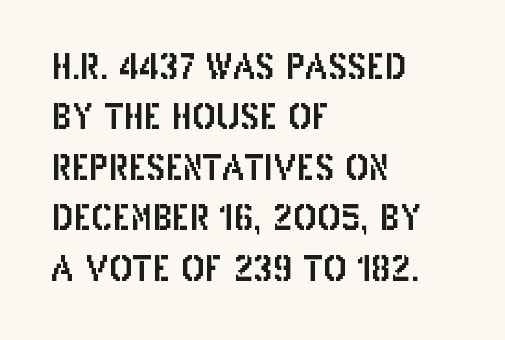
{"serif": "no", "italic": "no", "width": "condensed", "stroke_contrast": "low", "x_height": "large", "monospaced": "no", "underline": "no", "align": "left", "line_spacing": "normal", "line_spacing_ratio": 1.44, "letter_spacing": "normal", "letter_spacing_em": 0.0, "glyph_px": 35}
